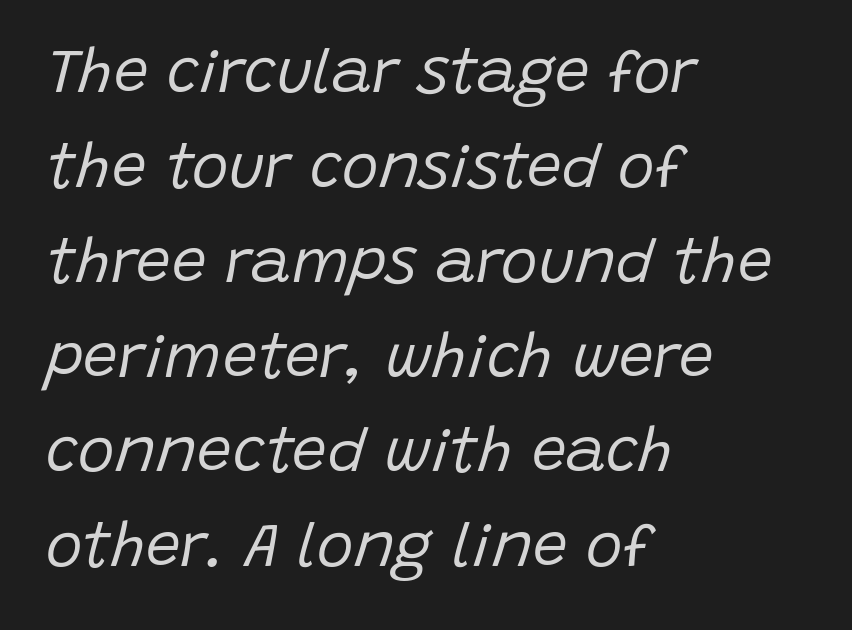
The image shows 62 px regular-weight type, italic (leaning right); set left-aligned, normal line spacing (1.53x), normal letter spacing, not underlined; low stroke contrast and a large x-height.
